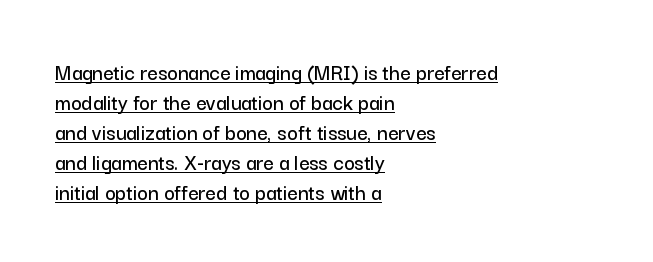
Every word sits above its own underline. Designer's note — italics off, roman on. The tracking reads as untouched default to a designer's eye. Line spacing here is normal.
